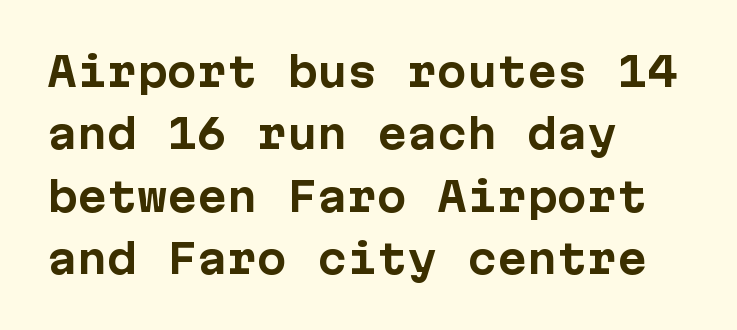
These lines keep a tight, regular rhythm from letter to letter. The paragraph shown leans on its left margin. Notice how descenders clear the ascenders below comfortably — that's standard leading. This sample uses an upright cut, with every glyph sitting square on the baseline. Serif or sans? Sans — the stroke terminals are bare.
